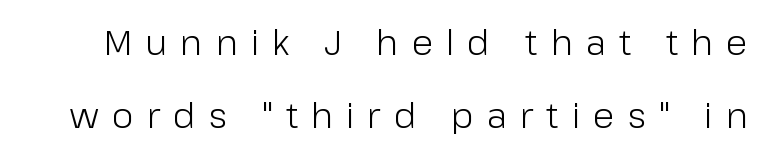
Q: Is the text bold? A: No.
Q: Is the text italic (slanted)? A: No, it is upright.
Q: Is the typeface a serif or a sans-serif typeface? A: Sans-serif.
Q: Is the text underlined? A: No.
Q: Is the spacing between letters normal or unusually wide? A: Unusually wide.
Q: Is the spacing between lines tight, normal or loose? A: Loose.
Q: Width (condensed, normal, or wide)? A: Normal.
Q: Stroke contrast? A: Low.
Q: x-height? A: Medium.
Q: Monospaced? A: No.
